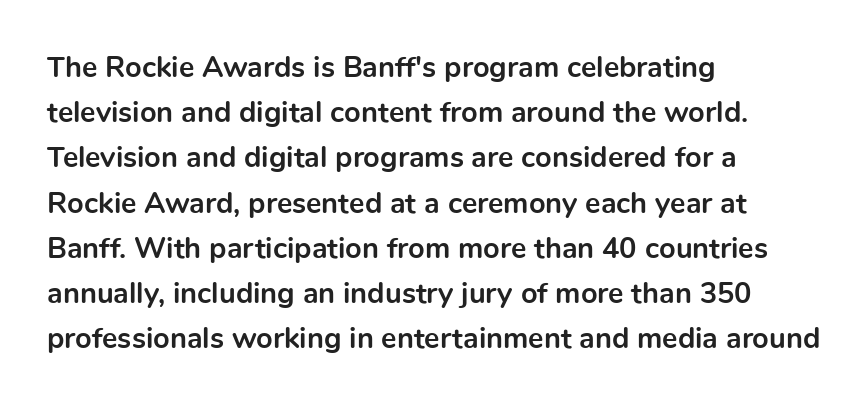
Alignment: flush left. Has an underline been added? It has not. A typesetter would call this leading conventional body-copy spacing. The face used here is a sans, in the tradition of grotesques and geometrics. Look at the stroke-to-counter ratio: heavy, a bold. This sample uses plain, unmodified letter spacing.
